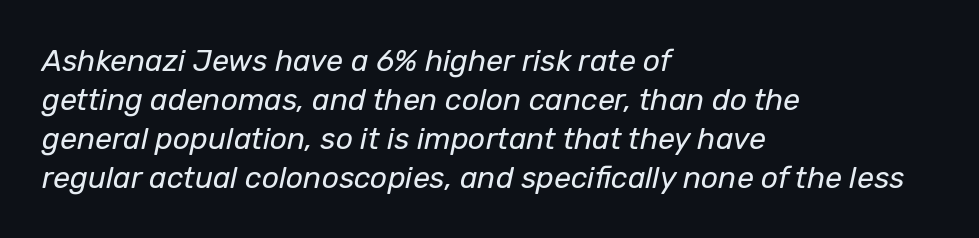
{"italic": "yes", "lean": "right", "slant_degrees": 12, "bold": "no", "weight": "regular", "width": "normal", "stroke_contrast": "low", "x_height": "medium", "monospaced": "no", "underline": "no", "align": "left", "line_spacing": "normal", "line_spacing_ratio": 1.3, "letter_spacing": "normal", "letter_spacing_em": 0.0, "glyph_px": 30}
